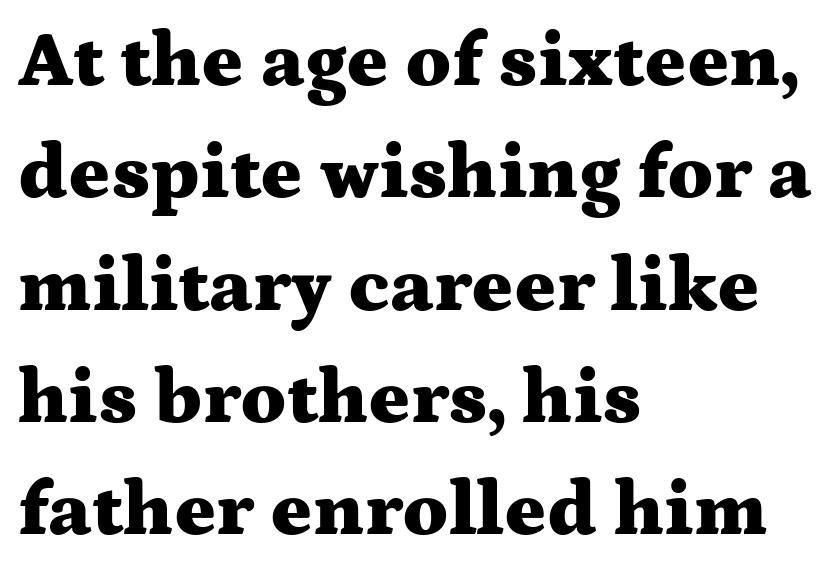
The image shows 78 px heavy, wide serif type, upright; set left-aligned, normal line spacing (1.44x), normal letter spacing, not underlined; medium stroke contrast and a medium x-height.
